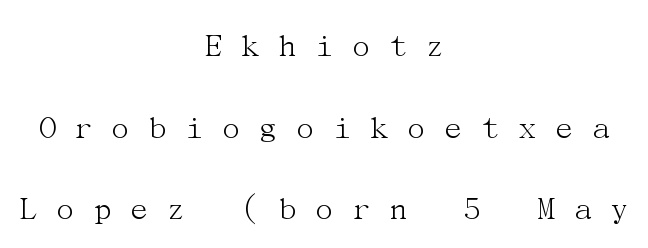
The image shows 35 px light serif type, upright; set centered, loose line spacing (2.33x), unusually wide letter spacing (+0.47 em), not underlined; medium stroke contrast and a medium x-height.
